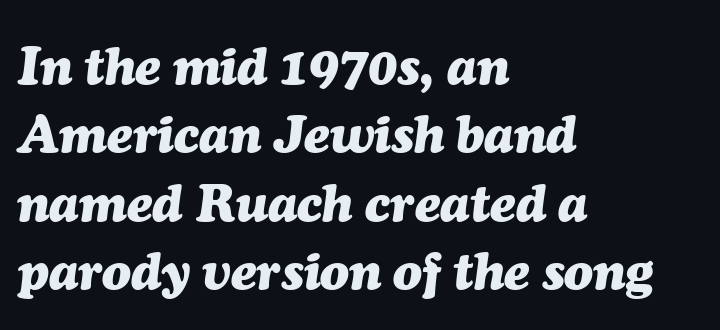
Short note: letters normally spaced. Line spacing here is normal. There's an unmistakable incline to the writing here. Note the varied advance widths — an 'i' is clearly narrower than an 'm'. A bare baseline throughout the passage.
